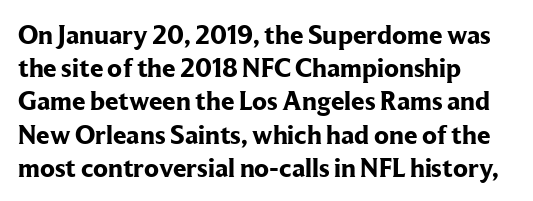
The image shows 27 px bold type, upright; set left-aligned, line spacing 1.23x, normal letter spacing, not underlined.
